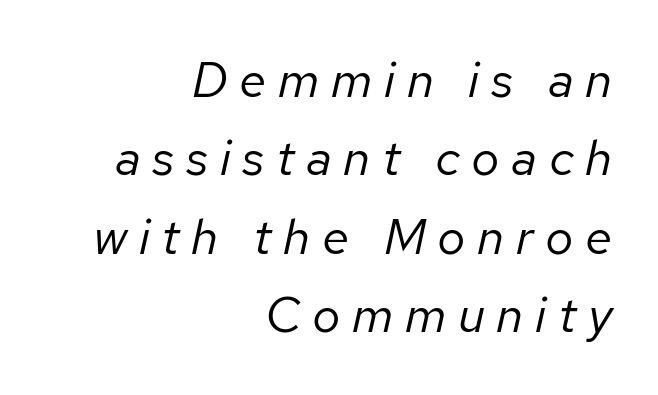
{"italic": "yes", "lean": "right", "slant_degrees": 12, "bold": "no", "weight": "regular", "width": "normal", "stroke_contrast": "low", "x_height": "medium", "monospaced": "no", "underline": "no", "align": "right", "line_spacing": "normal", "line_spacing_ratio": 1.57, "letter_spacing": "wide", "letter_spacing_em": 0.23, "glyph_px": 50}
